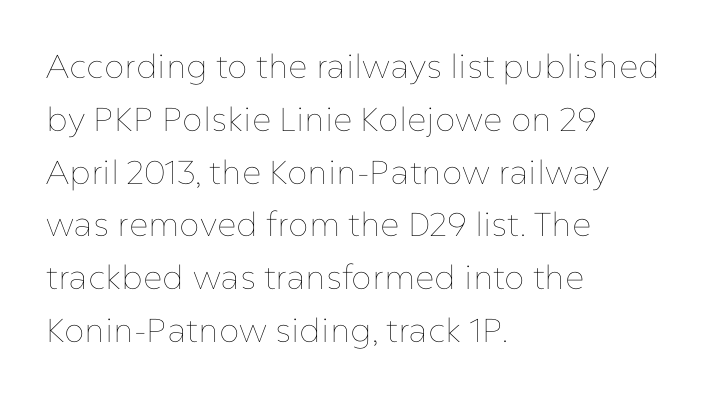
When letters stand straight like this, we call the style roman or upright. Vertical spacing — default. This sample has the flowing, uneven cadence of proportional lettering. The zone under the glyphs is completely vacant. Notice how the passage keeps a crisp vertical edge on the left only.
